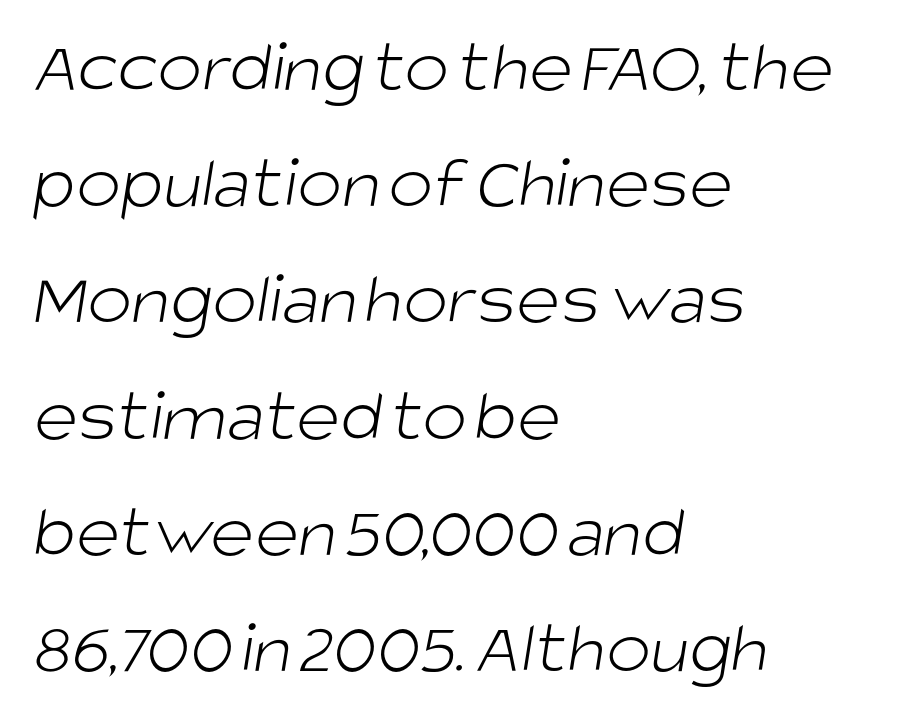
Q: Is the text bold? A: No.
Q: Is the typeface a serif or a sans-serif typeface? A: Sans-serif.
Q: Is the text underlined? A: No.
Q: How is the paragraph aligned? A: Left-aligned.
Q: Is the spacing between letters normal or unusually wide? A: Normal.
Q: Is the spacing between lines tight, normal or loose? A: Normal.
Q: Width (condensed, normal, or wide)? A: Normal.
Q: Stroke contrast? A: Low.
Q: x-height? A: Large.
Q: Monospaced? A: No.
